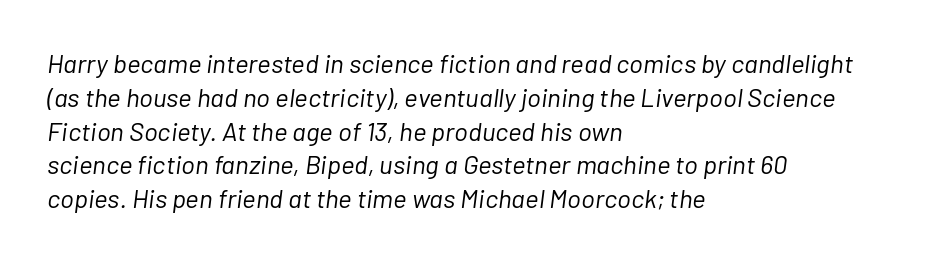
Q: Is the text bold? A: No.
Q: Is the text italic (slanted)? A: Yes, it leans right by about 7 degrees.
Q: Is the text underlined? A: No.
Q: How is the paragraph aligned? A: Left-aligned.
Q: Is the spacing between letters normal or unusually wide? A: Normal.
Q: Is the spacing between lines tight, normal or loose? A: Normal.
